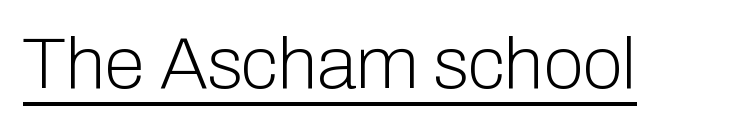
The image shows 73 px light sans-serif type, upright; set normal letter spacing, underlined; low stroke contrast and a medium x-height.
